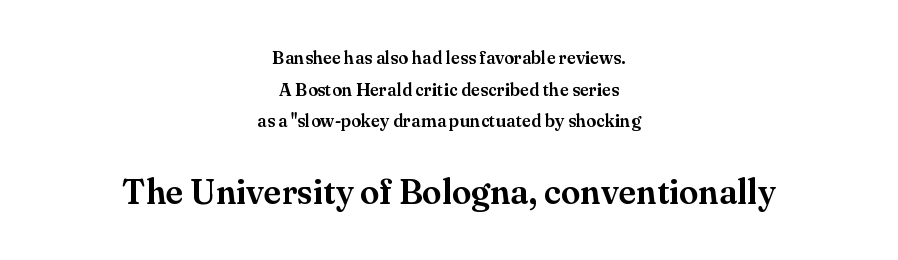
The image shows 35 px serif type, upright; set centered, line spacing 1.76x, normal letter spacing, not underlined; the second (bottom) block is 1.94x larger; medium stroke contrast and a small x-height.
